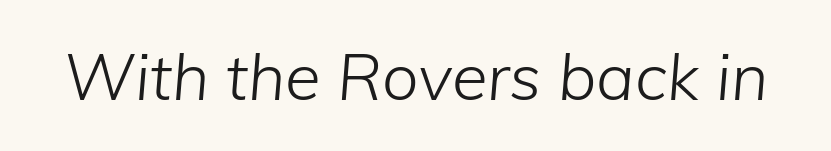
Yep, that's italic — everything's leaning. The strokes carry an ordinary text weight at most. These lines are rendered in a variable-pitch font. Just letters on the line, the space beneath them empty. Between one letter and the next there's only the usual sliver of space.
